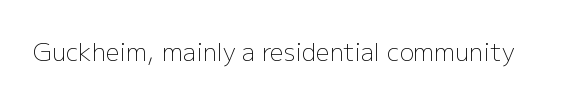
Q: Is the text bold? A: No.
Q: Is the text italic (slanted)? A: No, it is upright.
Q: Is the text underlined? A: No.
Q: Is the spacing between letters normal or unusually wide? A: Normal.
